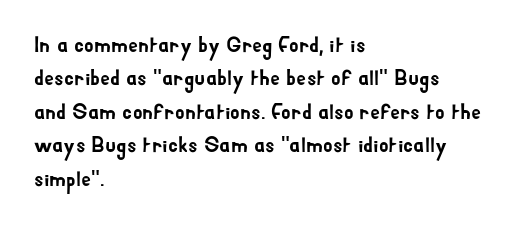
{"italic": "no", "underline": "no", "align": "left", "line_spacing": "normal", "line_spacing_ratio": 1.52, "letter_spacing": "normal", "letter_spacing_em": 0.0, "glyph_px": 22}
